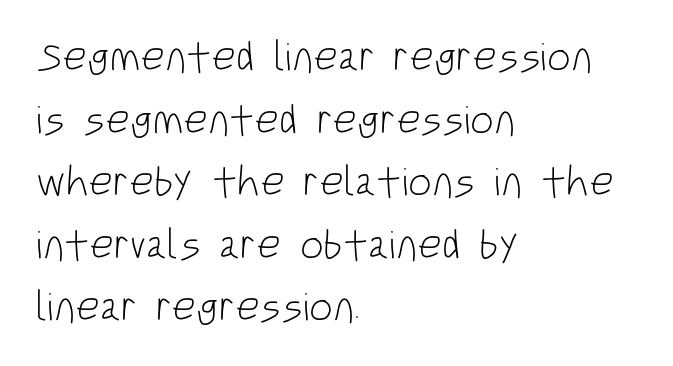
Q: Is the text bold? A: No.
Q: Is the text italic (slanted)? A: No, it is upright.
Q: Is the typeface a serif or a sans-serif typeface? A: Sans-serif.
Q: Is the text underlined? A: No.
Q: How is the paragraph aligned? A: Left-aligned.
Q: Is the spacing between letters normal or unusually wide? A: Normal.
Q: Is the spacing between lines tight, normal or loose? A: Normal.
Q: Width (condensed, normal, or wide)? A: Condensed.
Q: Stroke contrast? A: Low.
Q: x-height? A: Large.
Q: Monospaced? A: No.
